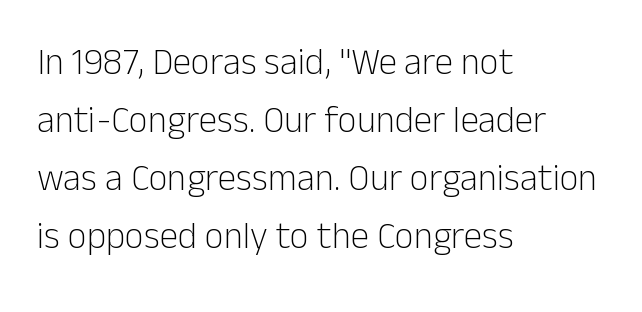
The image shows 37 px light sans-serif type, upright; set left-aligned, normal line spacing (1.57x), normal letter spacing, not underlined; low stroke contrast and a medium x-height.
